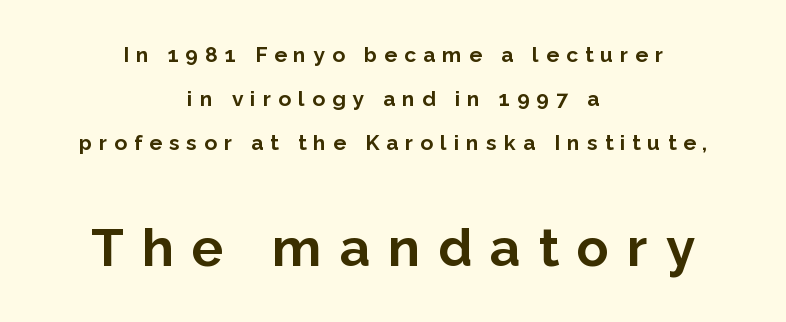
{"serif": "no", "italic": "no", "bold": "yes", "weight": "bold", "width": "normal", "stroke_contrast": "low", "x_height": "medium", "monospaced": "no", "underline": "no", "align": "center", "line_spacing": "loose", "line_spacing_ratio": 2.09, "letter_spacing": "wide", "letter_spacing_em": 0.34, "larger_block": "second", "size_ratio": 2.52, "glyph_px": 53}
